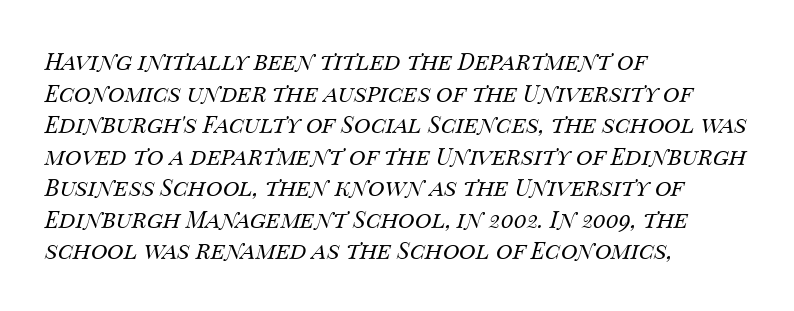
Layout note: lines flush left. Beneath every word, the page is bare. If you drew a line through each stem, it would be angled. This rendering leaves character spacing at its baseline value.
